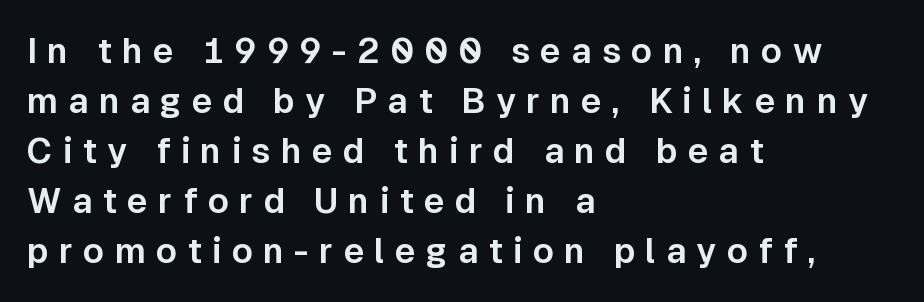
The image shows 35 px sans-serif type, upright; set left-aligned, normal line spacing (1.43x), unusually wide letter spacing (+0.29 em), not underlined; low stroke contrast and a medium x-height.
